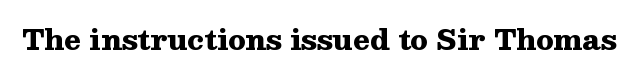
Do the characters align in a grid? No, the font is proportional. To sum up the face: it has serifs. The zone under the glyphs is completely vacant. Spacing between characters is what you'd get straight out of the box.
